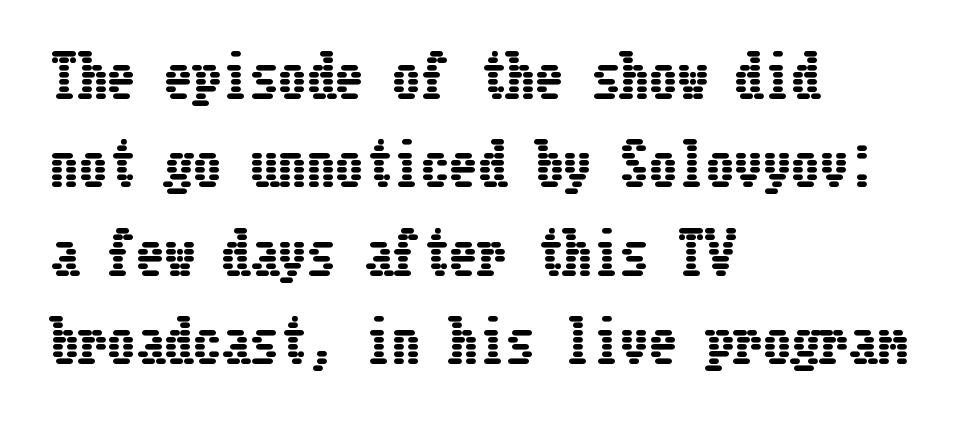
Q: Is the text italic (slanted)? A: No, it is upright.
Q: Is the text underlined? A: No.
Q: How is the paragraph aligned? A: Left-aligned.
Q: Is the spacing between letters normal or unusually wide? A: Normal.
Q: Is the spacing between lines tight, normal or loose? A: Normal.
Q: Width (condensed, normal, or wide)? A: Condensed.
Q: Stroke contrast? A: Low.
Q: x-height? A: Medium.
